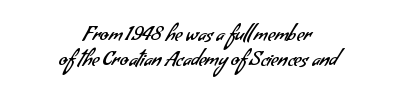
Stroke mass is kept to a normal reading level or below. The lines are quadded center. The space directly below the letters is spotless. Is the letter spacing exaggerated? No — it looks like the ordinary default.
